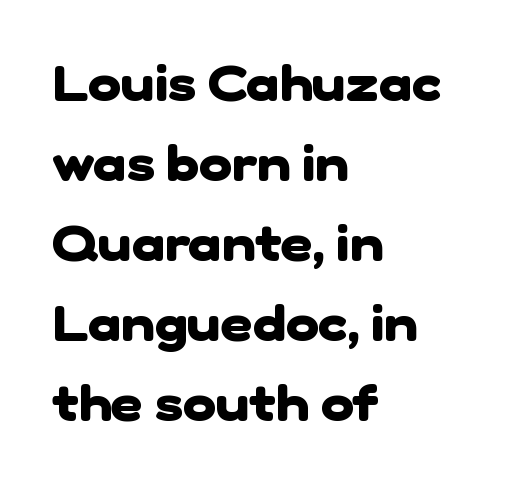
The image shows 50 px heavy sans-serif type; set left-aligned, normal line spacing (1.6x), normal letter spacing, not underlined; low stroke contrast and a medium x-height.
